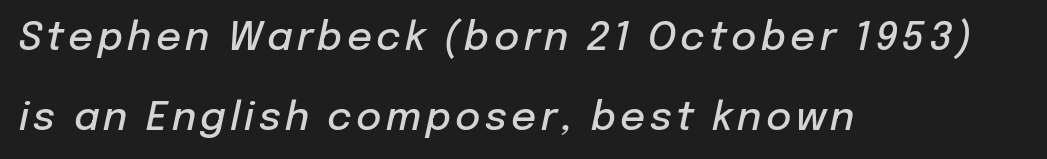
Q: Is the text bold? A: Semi-bold.
Q: Is the text italic (slanted)? A: Yes, it leans right by about 12 degrees.
Q: Is the text underlined? A: No.
Q: How is the paragraph aligned? A: Left-aligned.
Q: Is the spacing between lines tight, normal or loose? A: Loose.
Q: Width (condensed, normal, or wide)? A: Normal.
Q: Stroke contrast? A: Low.
Q: x-height? A: Medium.
Q: Monospaced? A: No.
